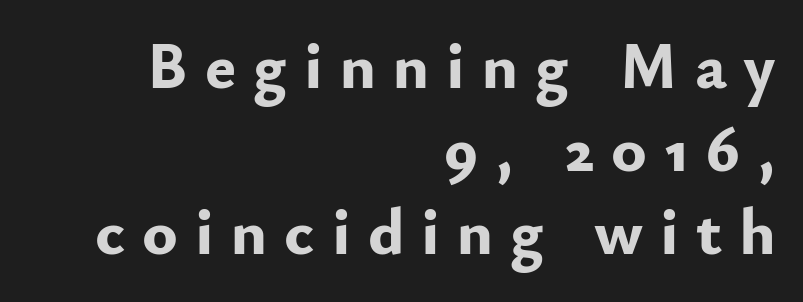
The image shows 66 px bold sans-serif type, upright; set right-aligned, normal line spacing (1.26x), unusually wide letter spacing (+0.26 em), not underlined; low stroke contrast and a small x-height.
